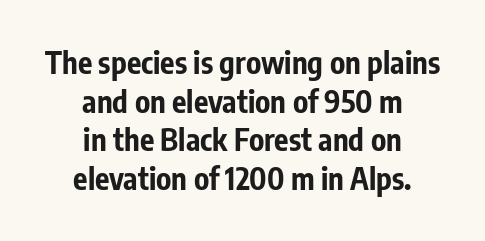
The letters sit at their default tracking, neither squeezed nor spread. A typesetter would call this leading conventional body-copy spacing. Is this a fixed-width face? No — the glyphs have proportional, varying widths. Every row of glyphs is offset so its center matches the block's center. Weight check: bold — yes, fully.
